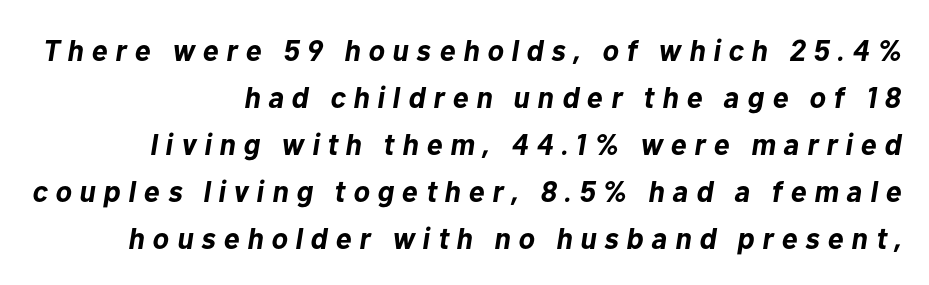
Q: Is the text bold? A: Yes.
Q: Is the text italic (slanted)? A: Yes, it leans right by about 10 degrees.
Q: Is the text underlined? A: No.
Q: How is the paragraph aligned? A: Right-aligned.
Q: Is the spacing between letters normal or unusually wide? A: Unusually wide.
Q: Is the spacing between lines tight, normal or loose? A: Normal.
Q: Width (condensed, normal, or wide)? A: Normal.
Q: Stroke contrast? A: Low.
Q: x-height? A: Medium.
Q: Monospaced? A: No.
